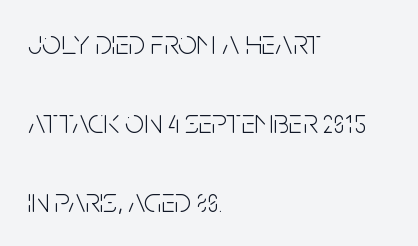
Q: Is the text bold? A: No.
Q: Is the text italic (slanted)? A: No, it is upright.
Q: Is the typeface a serif or a sans-serif typeface? A: Sans-serif.
Q: Is the text underlined? A: No.
Q: How is the paragraph aligned? A: Left-aligned.
Q: Is the spacing between letters normal or unusually wide? A: Normal.
Q: Is the spacing between lines tight, normal or loose? A: Loose.
Q: Width (condensed, normal, or wide)? A: Condensed.
Q: Stroke contrast? A: Low.
Q: x-height? A: Large.
Q: Monospaced? A: No.
